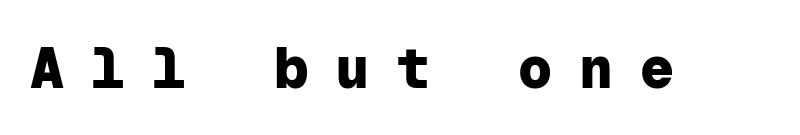
Q: Is the text bold? A: Yes.
Q: Is the text italic (slanted)? A: No, it is upright.
Q: Is the typeface a serif or a sans-serif typeface? A: Sans-serif.
Q: Is the text underlined? A: No.
Q: Is the spacing between letters normal or unusually wide? A: Unusually wide.
Q: Width (condensed, normal, or wide)? A: Normal.
Q: Stroke contrast? A: Low.
Q: x-height? A: Medium.
Q: Monospaced? A: Yes.
